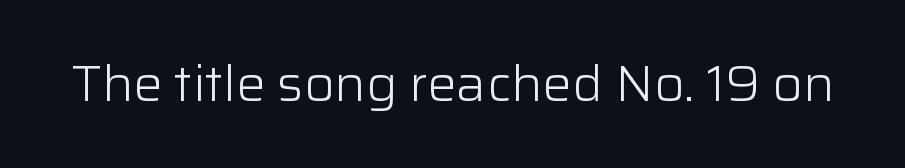
Q: Is the text bold? A: No.
Q: Is the text italic (slanted)? A: No, it is upright.
Q: Is the typeface a serif or a sans-serif typeface? A: Sans-serif.
Q: Is the text underlined? A: No.
Q: Is the spacing between letters normal or unusually wide? A: Normal.
Q: Width (condensed, normal, or wide)? A: Normal.
Q: Stroke contrast? A: Low.
Q: x-height? A: Medium.
Q: Monospaced? A: No.
